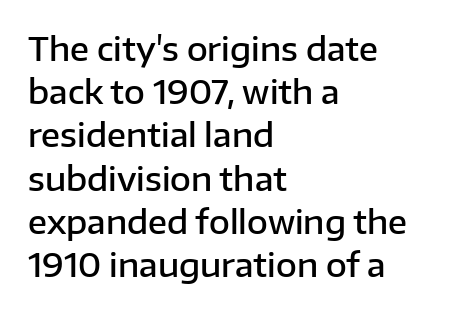
Characters follow at the spacing the type designer built in. Summary of weight: moderately heavy, a semibold. Left-aligned paragraph, ragged on the right. The letters advance in unequal steps, a hallmark of proportional type. Do the letters lean? They stand straight.
